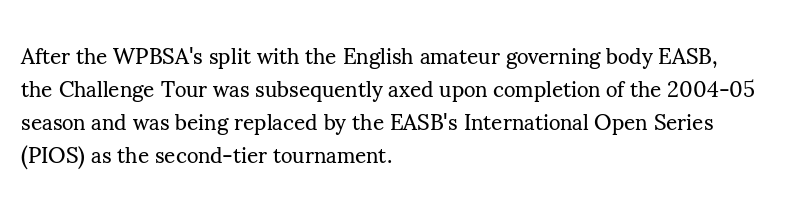
In terms of leading, this rendering sits right in the middle. Quick note: not italic, upright. Stems here are at most as thick as an everyday book face. Letter spacing: default.
